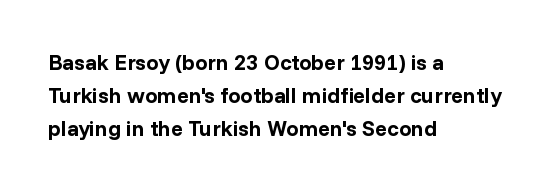
Q: Is the text bold? A: Yes.
Q: Is the text italic (slanted)? A: No, it is upright.
Q: Is the text underlined? A: No.
Q: How is the paragraph aligned? A: Left-aligned.
Q: Is the spacing between letters normal or unusually wide? A: Normal.
Q: Is the spacing between lines tight, normal or loose? A: Normal.
